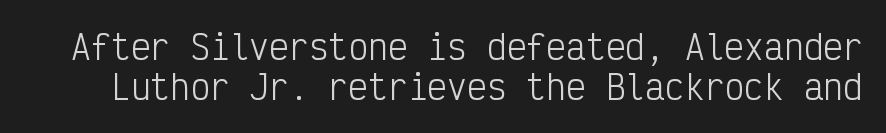
{"serif": "no", "italic": "no", "bold": "no", "weight": "light", "width": "condensed", "stroke_contrast": "low", "x_height": "medium", "monospaced": "yes", "underline": "no", "line_spacing_ratio": 1.22, "letter_spacing": "normal", "letter_spacing_em": 0.0, "glyph_px": 33}
